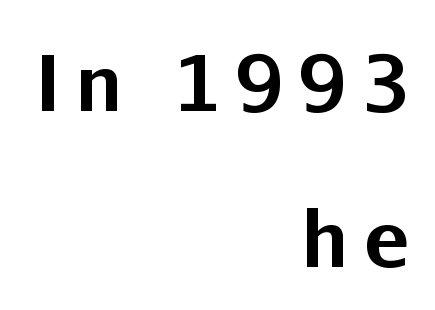
Q: Is the text bold? A: Yes.
Q: Is the text italic (slanted)? A: No, it is upright.
Q: Is the typeface a serif or a sans-serif typeface? A: Sans-serif.
Q: Is the text underlined? A: No.
Q: How is the paragraph aligned? A: Right-aligned.
Q: Is the spacing between letters normal or unusually wide? A: Unusually wide.
Q: Is the spacing between lines tight, normal or loose? A: Loose.
Q: Width (condensed, normal, or wide)? A: Normal.
Q: Stroke contrast? A: Low.
Q: x-height? A: Medium.
Q: Monospaced? A: No.
